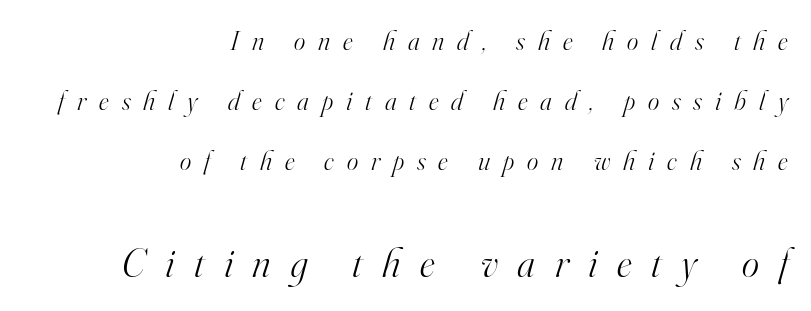
{"serif": "yes", "italic": "yes", "lean": "right", "slant_degrees": 16, "bold": "no", "weight": "light", "width": "normal", "stroke_contrast": "high", "x_height": "small", "monospaced": "no", "underline": "no", "align": "right", "line_spacing": "loose", "line_spacing_ratio": 2.22, "letter_spacing": "wide", "letter_spacing_em": 0.48, "larger_block": "second", "size_ratio": 1.52, "glyph_px": 41}
